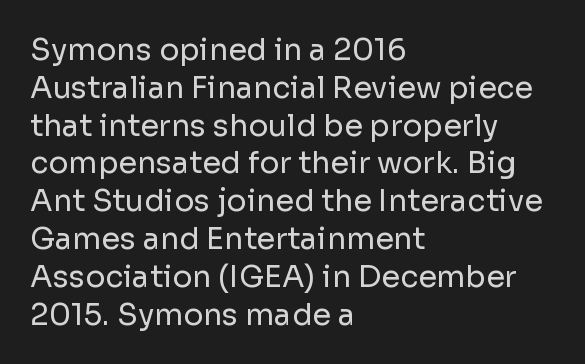
The image shows 30 px regular-weight sans-serif type, upright; set left-aligned, normal line spacing (1.26x), normal letter spacing, not underlined; low stroke contrast and a medium x-height.
